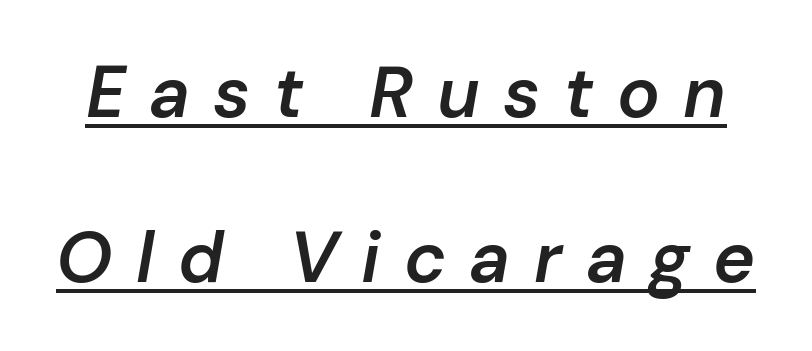
{"italic": "yes", "lean": "right", "slant_degrees": 10, "bold": "semi", "weight": "semibold", "width": "normal", "stroke_contrast": "low", "x_height": "medium", "monospaced": "no", "underline": "yes", "line_spacing": "loose", "line_spacing_ratio": 2.32, "letter_spacing": "wide", "letter_spacing_em": 0.33, "glyph_px": 71}
